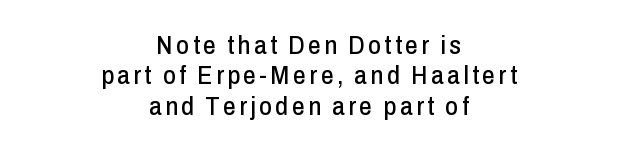
Q: Is the text italic (slanted)? A: No, it is upright.
Q: Is the text underlined? A: No.
Q: How is the paragraph aligned? A: Centered.
